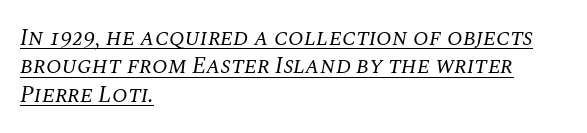
One-word summary of the alignment: left. The tracking reads as untouched default to a designer's eye. The font's italic variant was chosen for this text. Does a line run under the words? Yes, clearly. The face looks like a standard text weight, possibly lighter.
